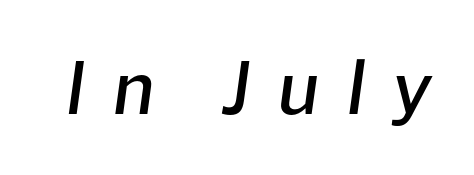
{"italic": "yes", "lean": "right", "slant_degrees": 8, "bold": "semi", "weight": "semibold", "width": "normal", "stroke_contrast": "low", "x_height": "medium", "monospaced": "no", "underline": "no", "letter_spacing": "wide", "letter_spacing_em": 0.37, "glyph_px": 72}
